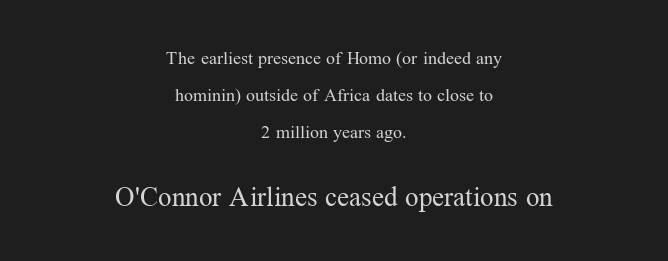
Line spacing here is loose. Caption: face not bold, strokes unweighted. The lettering stays uniformly vertical, giving the passage a roman look. Neither beginnings nor endings align; midpoints do. The designer gave the closing block more size than the opening block. A clean baseline with only descenders dipping below it.
